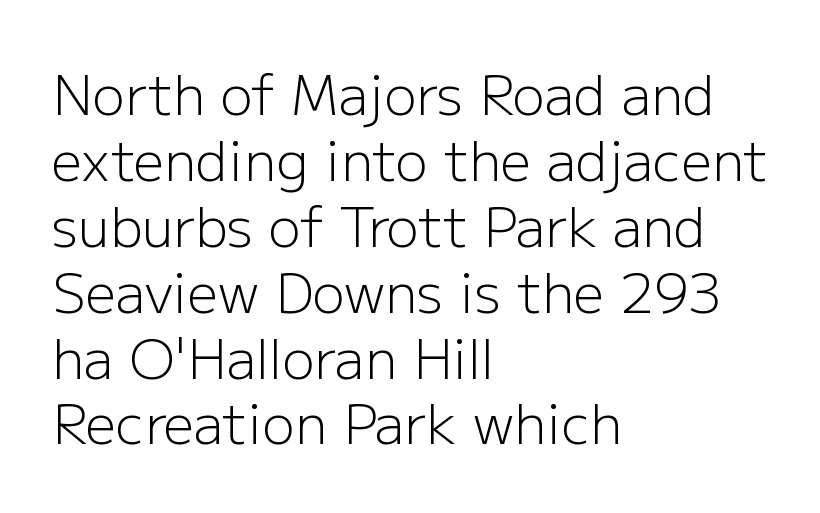
The image shows 54 px light sans-serif type, upright; set left-aligned, line spacing 1.22x, normal letter spacing, not underlined; low stroke contrast and a medium x-height.
